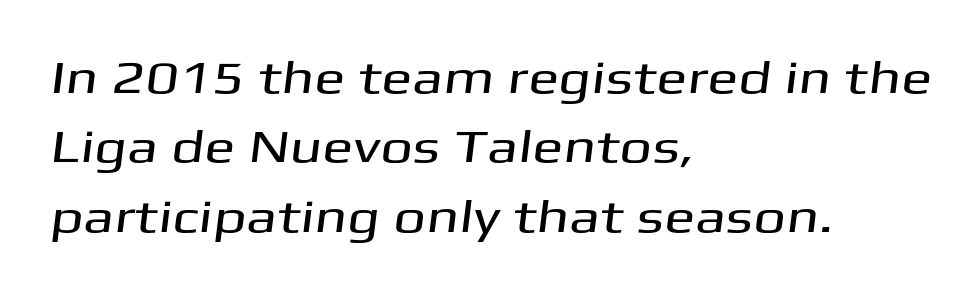
The paragraph has a hard left edge and a soft right edge. Nope, no serifs anywhere on these letters. The specimen omits any rule beneath the text block's lines. The letters sit at their default tracking, neither squeezed nor spread. Here the designer chose a conventional face with non-uniform glyph widths.
